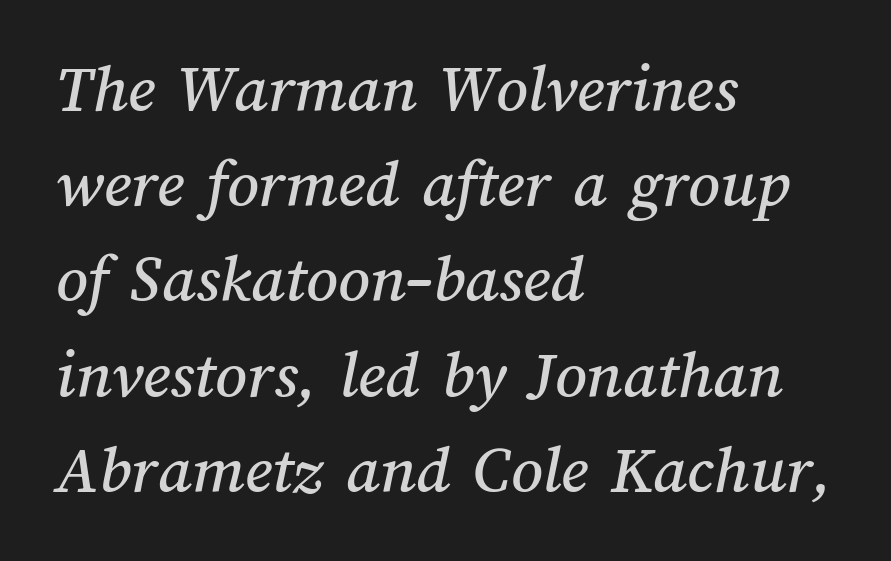
The words here are not underlined. The letters advance in unequal steps, a hallmark of proportional type. A student would call this left alignment; a typographer would say flush left, rag right. Each new line begins a customary step beneath the previous one. Tracking value appears to be zero — textbook default spacing.
